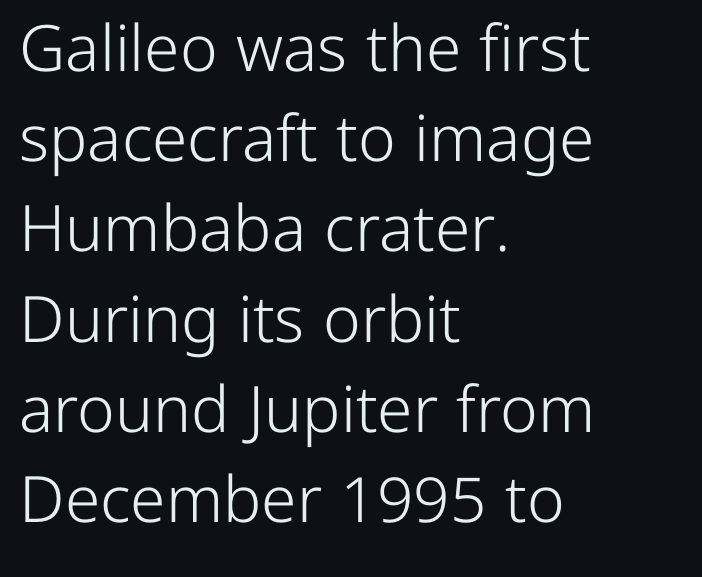
Italic? Not at all — the glyphs are vertical. Summary of vertical rhythm: regular, with standard interline spacing. The paragraph has a hard left edge and a soft right edge. Each letter keeps its own natural width here, so spacing adapts to shape. Observe the ordinary spacing: letters are neighbours, not strangers.
